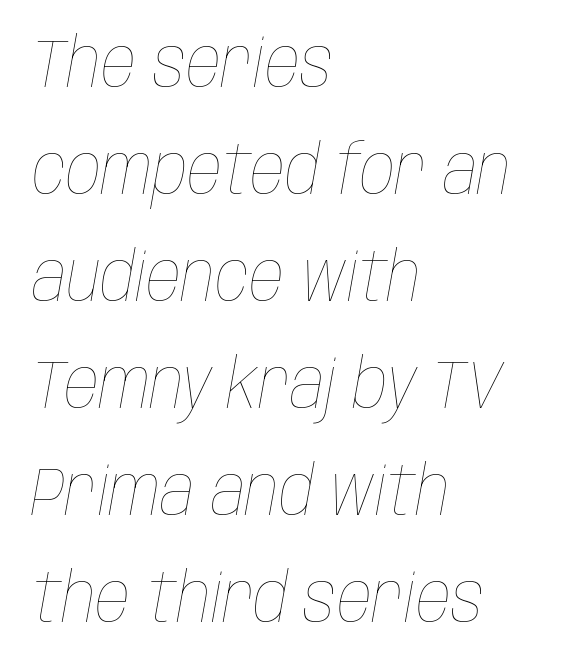
The cut favours lightness, reaching ordinary text weight at its darkest. Characters are canted at an angle relative to the baseline's perpendicular. Tracking here is standard; glyphs follow each other at the usual distance. Varying glyph widths throughout — classic text-font behaviour. The passage shown stacks its lines at a standard gap.
